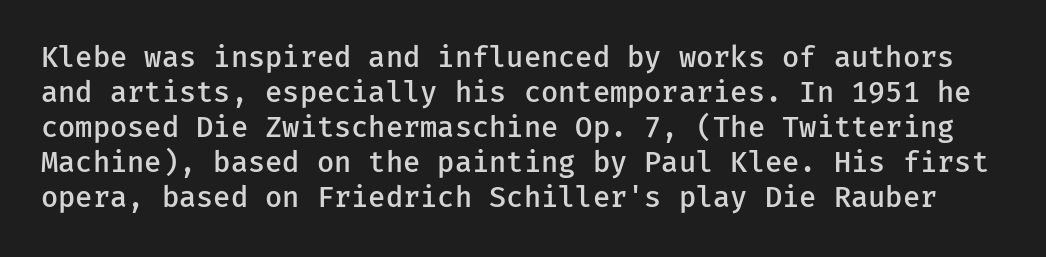
The image shows 28 px semibold sans-serif type, upright, monospaced; set normal line spacing (1.25x), normal letter spacing, not underlined; low stroke contrast and a medium x-height.
